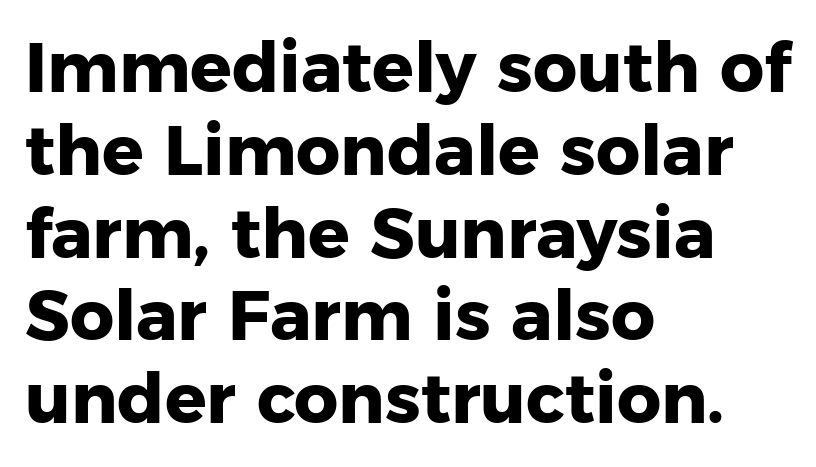
Q: Is the text bold? A: Yes.
Q: Is the text italic (slanted)? A: No, it is upright.
Q: Is the typeface a serif or a sans-serif typeface? A: Sans-serif.
Q: Is the text underlined? A: No.
Q: How is the paragraph aligned? A: Left-aligned.
Q: Is the spacing between letters normal or unusually wide? A: Normal.
Q: Width (condensed, normal, or wide)? A: Normal.
Q: Stroke contrast? A: Low.
Q: x-height? A: Medium.
Q: Monospaced? A: No.
